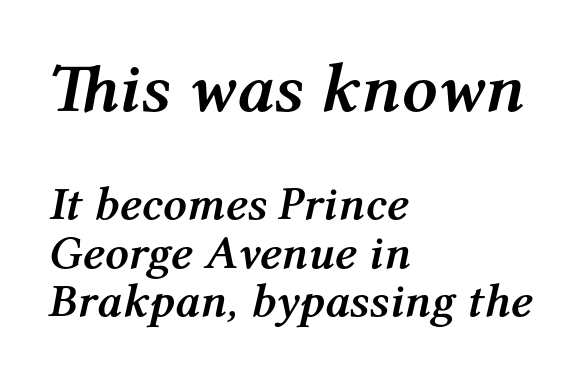
Q: Is the text bold? A: Yes.
Q: Is the text italic (slanted)? A: Yes, it leans right by about 12 degrees.
Q: Is the text underlined? A: No.
Q: How is the paragraph aligned? A: Left-aligned.
Q: Is the spacing between letters normal or unusually wide? A: Normal.
Q: Is the spacing between lines tight, normal or loose? A: Tight.
Q: Which block of text is set in a larger size, the first (top) or the second (bottom)? A: The first (top) one.
Q: Width (condensed, normal, or wide)? A: Normal.
Q: Stroke contrast? A: Medium.
Q: x-height? A: Medium.
Q: Monospaced? A: No.
